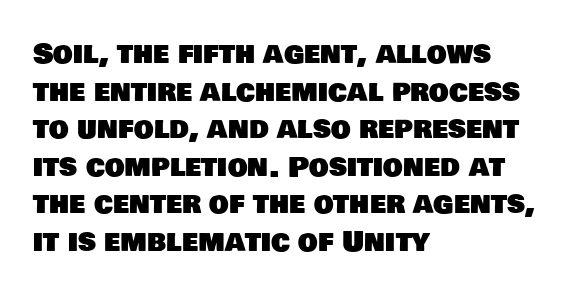
The image shows 28 px sans-serif type; set left-aligned, normal line spacing (1.34x), normal letter spacing, not underlined; low stroke contrast and a large x-height.
